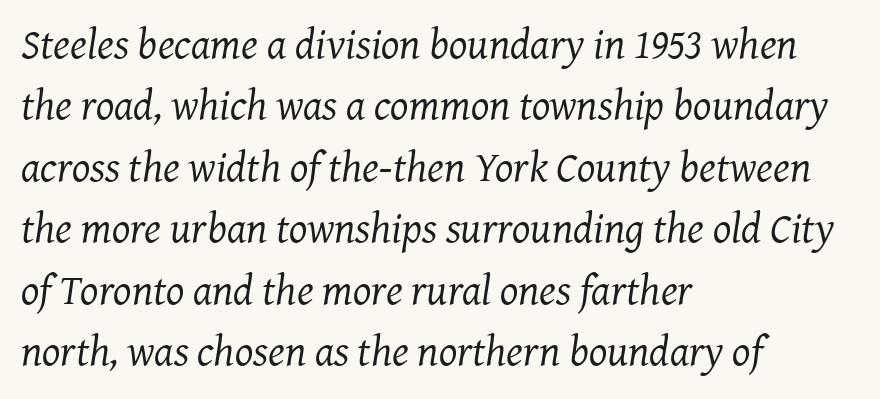
Heaviness? Minimal to ordinary, like unemphasized prose. Regarding leading, the lines here are spaced in the standard way. The characters display serif detailing at their extremities. Emphasis-style slanted type is in use. Nothing unusual about the tracking: characters are spaced as the font intends.
